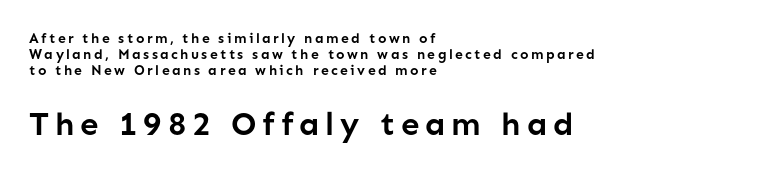
{"serif": "no", "italic": "no", "bold": "yes", "weight": "semibold", "width": "normal", "stroke_contrast": "low", "x_height": "medium", "monospaced": "no", "underline": "no", "align": "left", "line_spacing": "tight", "line_spacing_ratio": 1.15, "larger_block": "second", "size_ratio": 2.36, "glyph_px": 33}
